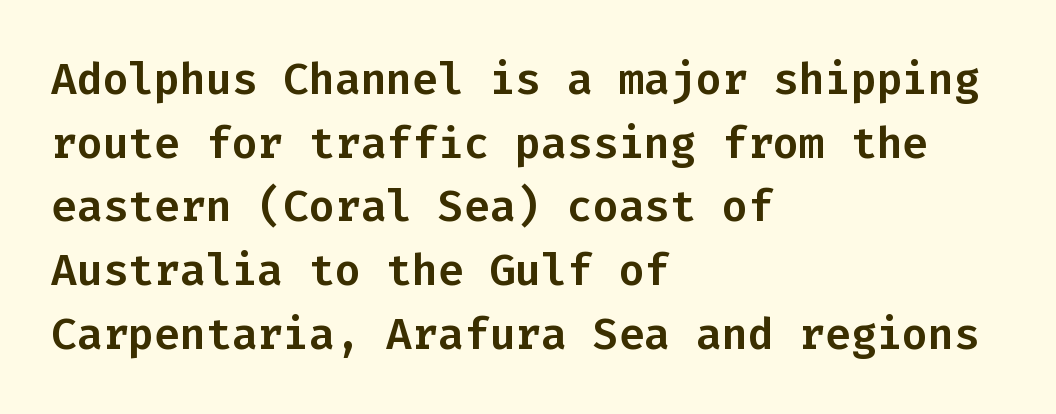
Q: Is the text italic (slanted)? A: No, it is upright.
Q: Is the typeface a serif or a sans-serif typeface? A: Sans-serif.
Q: Is the text underlined? A: No.
Q: How is the paragraph aligned? A: Left-aligned.
Q: Is the spacing between letters normal or unusually wide? A: Normal.
Q: Is the spacing between lines tight, normal or loose? A: Normal.
Q: Width (condensed, normal, or wide)? A: Normal.
Q: Stroke contrast? A: Low.
Q: x-height? A: Medium.
Q: Monospaced? A: Yes.
